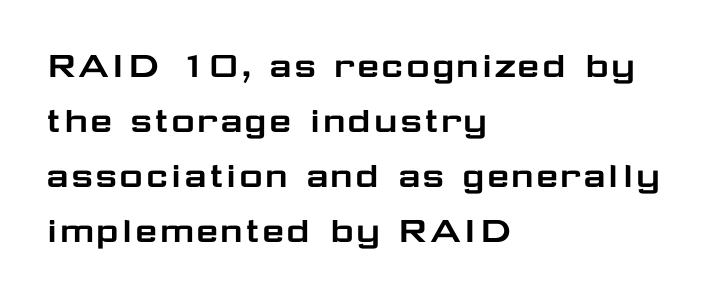
{"serif": "no", "italic": "no", "width": "wide", "stroke_contrast": "low", "x_height": "medium", "monospaced": "no", "underline": "no", "align": "left", "line_spacing": "normal", "line_spacing_ratio": 1.34, "letter_spacing": "normal", "letter_spacing_em": 0.0, "glyph_px": 41}
